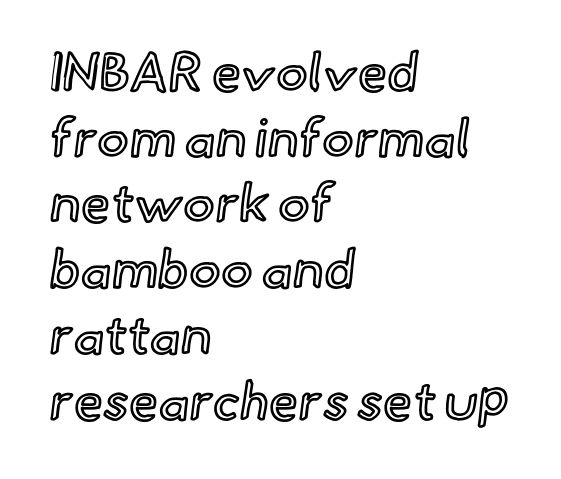
The image shows 53 px text type; set left-aligned, line spacing 1.24x, normal letter spacing, not underlined; a small x-height.
